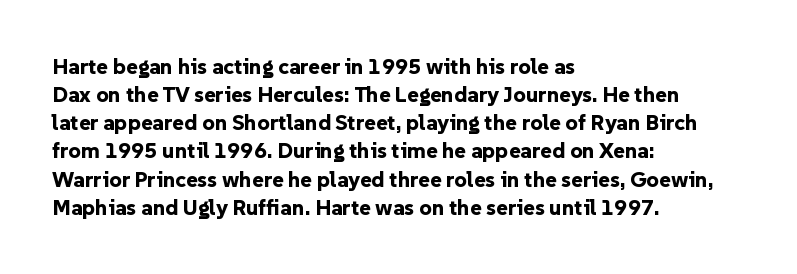
The image shows 22 px bold type, upright; set left-aligned, normal line spacing (1.28x), normal letter spacing, not underlined.
